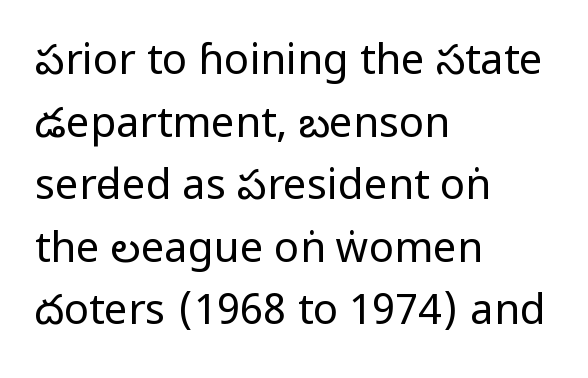
Q: Is the text bold? A: No.
Q: Is the text italic (slanted)? A: No, it is upright.
Q: Is the typeface a serif or a sans-serif typeface? A: Sans-serif.
Q: Is the text underlined? A: No.
Q: How is the paragraph aligned? A: Left-aligned.
Q: Is the spacing between letters normal or unusually wide? A: Normal.
Q: Is the spacing between lines tight, normal or loose? A: Normal.
Q: Width (condensed, normal, or wide)? A: Condensed.
Q: Stroke contrast? A: Low.
Q: x-height? A: Large.
Q: Monospaced? A: No.
